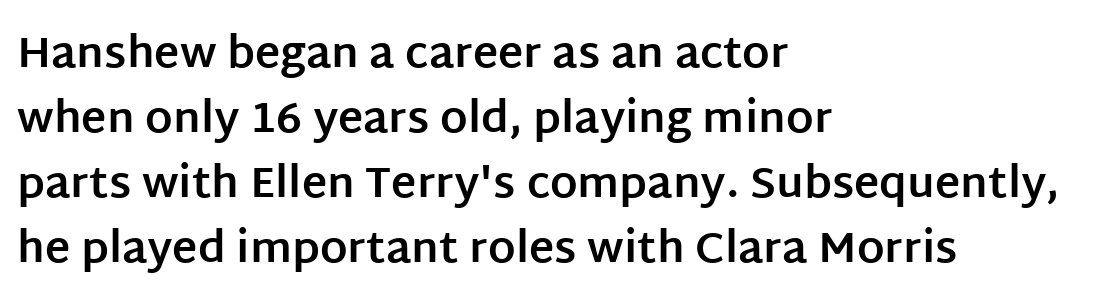
Horizontal alignment here is leftward, the default for most running prose. The space directly below the letters is spotless. Plenty of ink on the page — the face is bold. Look at the bottom of the vertical strokes: they stop flat, with no serifs. How are the letters spaced? Ordinarily, with no added tracking. A typesetter would call this proportional, since set widths differ per character.
